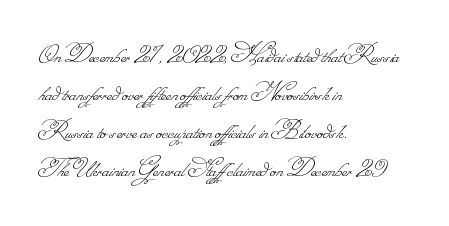
{"bold": "no", "underline": "no", "align": "left", "line_spacing": "normal", "line_spacing_ratio": 1.41, "letter_spacing": "normal", "letter_spacing_em": 0.0, "glyph_px": 27}
